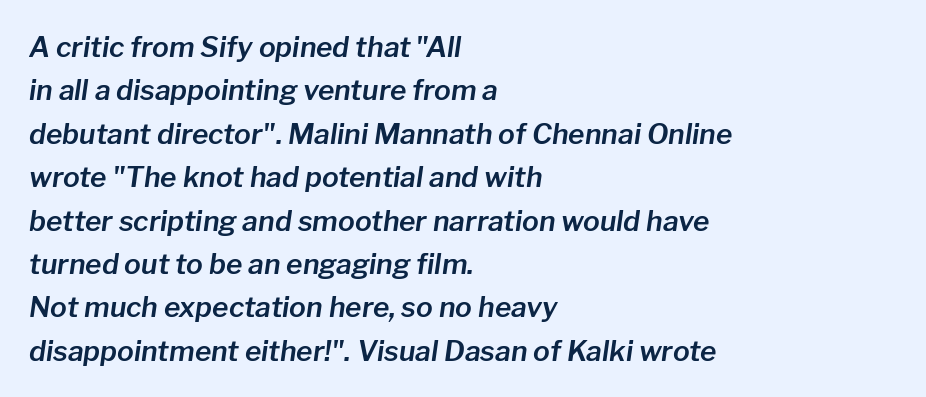
Standard letterfit; no display-style spreading of the glyphs. The whole block is typeset with a tilt. Each letter keeps its own natural width here, so spacing adapts to shape. This rendering features lettering with no underline.
